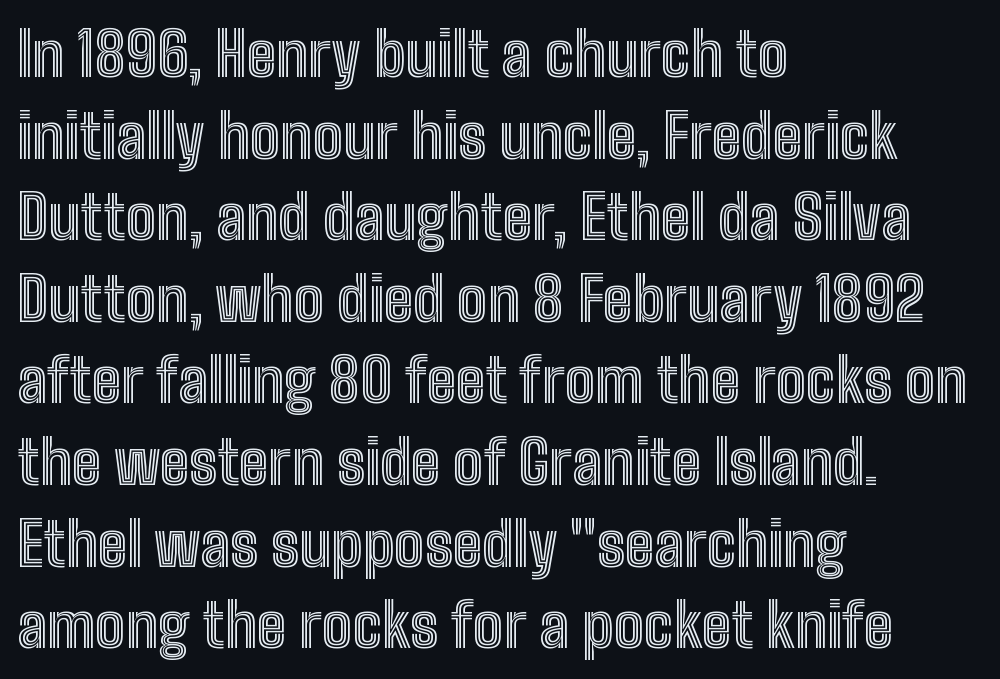
Look at the tracking — it's just the regular setting, nothing added. Alignment: flush left. Do the letters lean? They stand straight. Plain, unruled lines of type.
